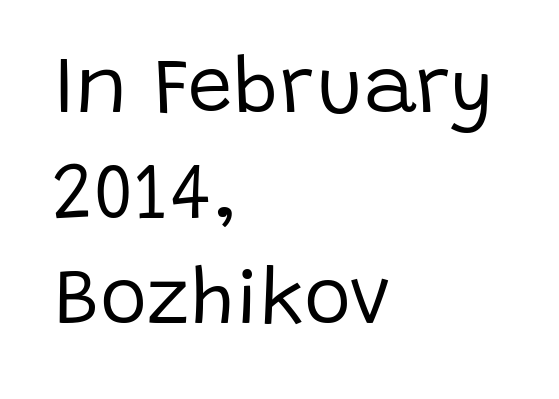
Q: Is the text bold? A: No.
Q: Is the text italic (slanted)? A: No, it is upright.
Q: Is the typeface a serif or a sans-serif typeface? A: Sans-serif.
Q: Is the text underlined? A: No.
Q: How is the paragraph aligned? A: Left-aligned.
Q: Is the spacing between letters normal or unusually wide? A: Normal.
Q: Is the spacing between lines tight, normal or loose? A: Normal.
Q: Width (condensed, normal, or wide)? A: Normal.
Q: Stroke contrast? A: Low.
Q: x-height? A: Large.
Q: Monospaced? A: No.
